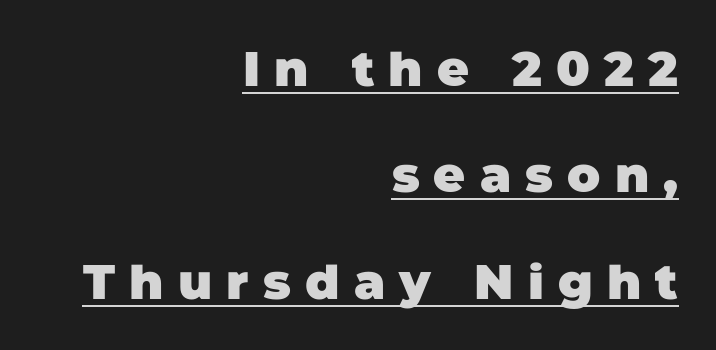
The image shows 49 px heavy sans-serif type; set right-aligned, loose line spacing (2.17x), unusually wide letter spacing (+0.29 em), underlined; low stroke contrast and a large x-height.
